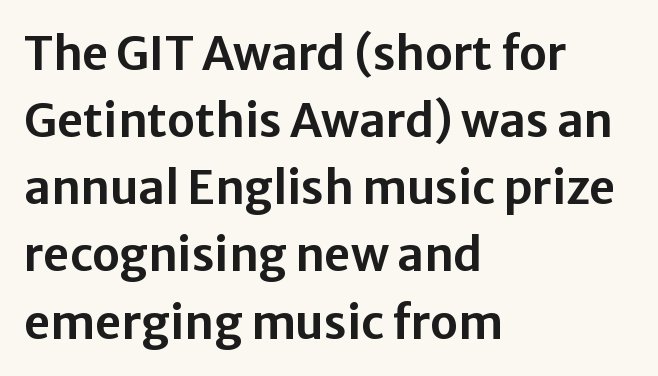
These lines are set flush left with a ragged right edge. Successive baselines arrive at the customary interval. The typography opts for an upright posture over an oblique one. To sum up the face: it is a sans, with no serifs. Decoration check: the copy has no underline.
